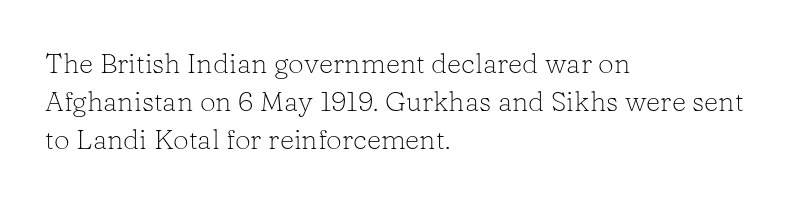
Counters stay open thanks to moderate or lighter strokes. Horizontal bands of white between lines are of average thickness. Underline: absent. Visually the block forms a straight wall on the left and a jagged coastline on the right. The typography opts for an upright posture over an oblique one. A typesetter would call this proportional, since set widths differ per character.
